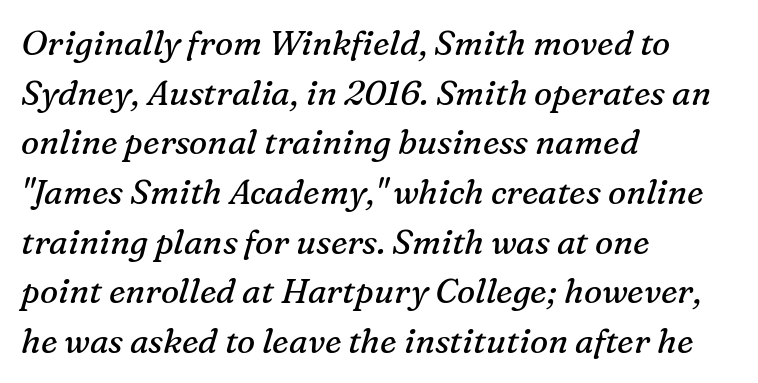
Q: Is the text bold? A: No.
Q: Is the text italic (slanted)? A: Yes, it leans right by about 16 degrees.
Q: Is the typeface a serif or a sans-serif typeface? A: Serif.
Q: Is the text underlined? A: No.
Q: How is the paragraph aligned? A: Left-aligned.
Q: Is the spacing between letters normal or unusually wide? A: Normal.
Q: Is the spacing between lines tight, normal or loose? A: Normal.
Q: Width (condensed, normal, or wide)? A: Normal.
Q: Stroke contrast? A: Medium.
Q: x-height? A: Medium.
Q: Monospaced? A: No.
